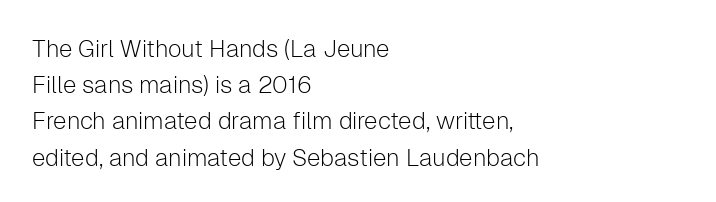
The image shows 24 px text type, upright; set left-aligned, normal line spacing (1.51x), normal letter spacing, not underlined.
